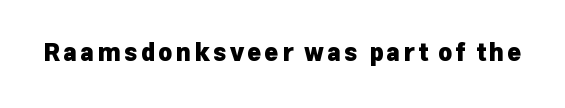
I'd describe the lettering as bold — thick and assertive. Quick note: underline off. It's the straight-up-and-down kind of type.
